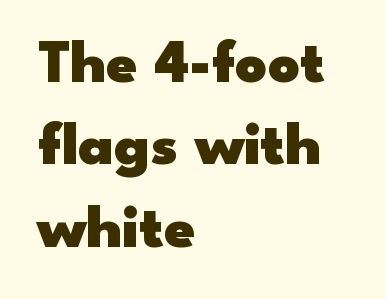
The image shows 62 px heavy, wide sans-serif type, upright; set left-aligned, normal line spacing (1.33x), normal letter spacing, not underlined; low stroke contrast and a small x-height.
